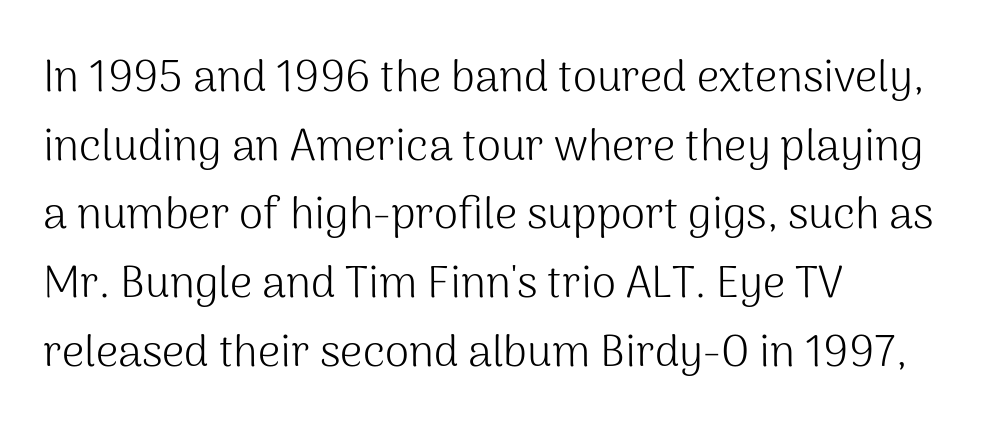
{"serif": "no", "italic": "no", "bold": "no", "weight": "light", "width": "normal", "stroke_contrast": "medium", "x_height": "medium", "monospaced": "no", "underline": "no", "align": "left", "line_spacing": "normal", "line_spacing_ratio": 1.56, "letter_spacing": "normal", "letter_spacing_em": 0.0, "glyph_px": 44}
